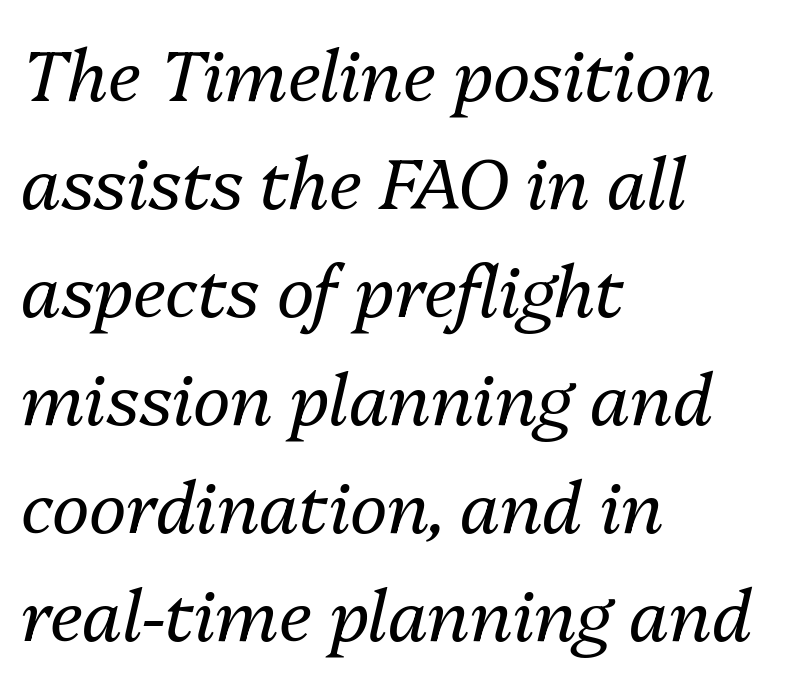
The strokes are not fattened; the text isn't bold. The area under the type is left untouched. The space between consecutive lines is moderate. How are the letters spaced? Ordinarily, with no added tracking. Designer's note — italics engaged. The paragraph has a hard left edge and a soft right edge.
